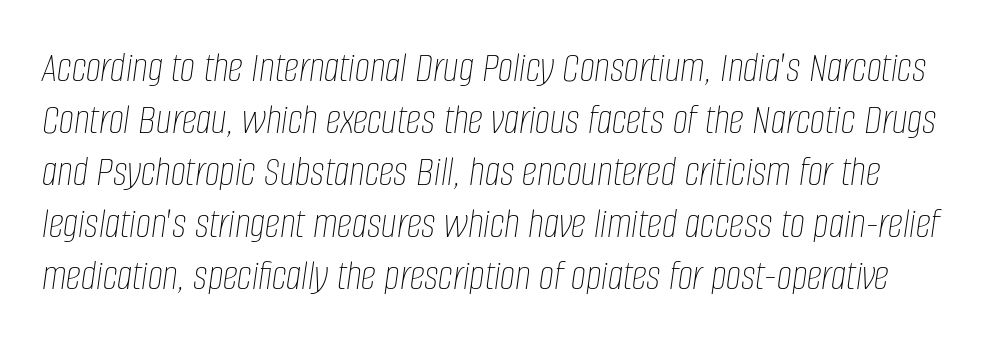
Q: Is the text bold? A: No.
Q: Is the text italic (slanted)? A: Yes, it leans right by about 8 degrees.
Q: Is the text underlined? A: No.
Q: Is the spacing between letters normal or unusually wide? A: Normal.
Q: Width (condensed, normal, or wide)? A: Condensed.
Q: Stroke contrast? A: Low.
Q: x-height? A: Large.
Q: Monospaced? A: No.
